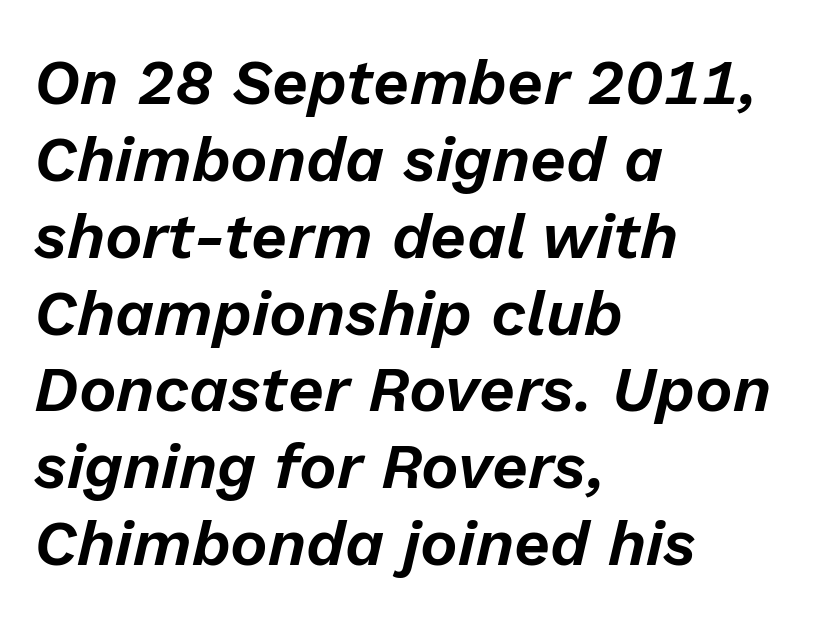
Q: Is the text italic (slanted)? A: Yes, it leans right by about 13 degrees.
Q: Is the text underlined? A: No.
Q: How is the paragraph aligned? A: Left-aligned.
Q: Is the spacing between letters normal or unusually wide? A: Normal.
Q: Width (condensed, normal, or wide)? A: Normal.
Q: Stroke contrast? A: Low.
Q: x-height? A: Medium.
Q: Monospaced? A: No.
